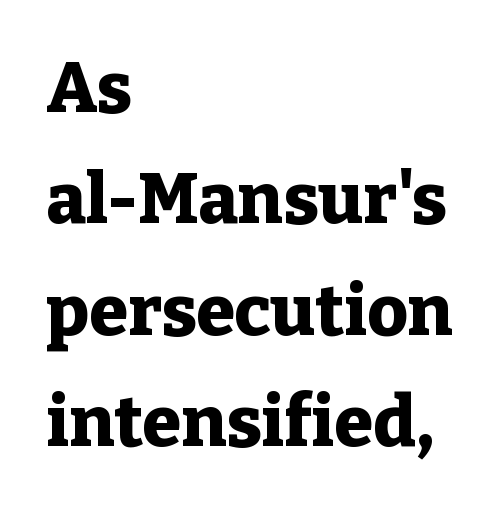
Q: Is the text bold? A: Yes.
Q: Is the text italic (slanted)? A: No, it is upright.
Q: Is the typeface a serif or a sans-serif typeface? A: Serif.
Q: Is the text underlined? A: No.
Q: How is the paragraph aligned? A: Left-aligned.
Q: Is the spacing between letters normal or unusually wide? A: Normal.
Q: Is the spacing between lines tight, normal or loose? A: Normal.
Q: Width (condensed, normal, or wide)? A: Normal.
Q: Stroke contrast? A: Low.
Q: x-height? A: Medium.
Q: Monospaced? A: No.
